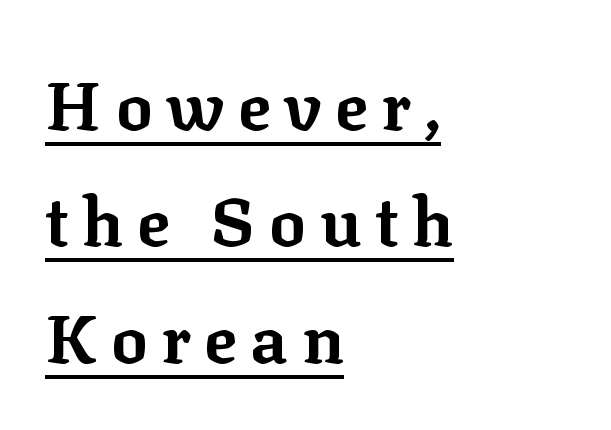
{"serif": "yes", "italic": "no", "bold": "yes", "weight": "bold", "width": "normal", "stroke_contrast": "low", "x_height": "medium", "monospaced": "no", "underline": "yes", "align": "left", "line_spacing_ratio": 1.71, "letter_spacing": "wide", "letter_spacing_em": 0.2, "glyph_px": 68}
